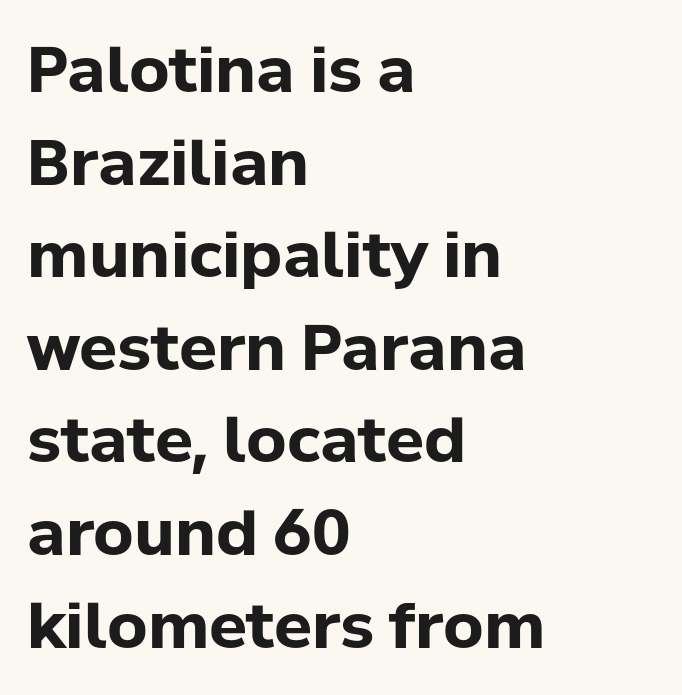
{"serif": "no", "italic": "no", "bold": "yes", "weight": "bold", "width": "normal", "stroke_contrast": "low", "x_height": "medium", "monospaced": "no", "underline": "no", "align": "left", "line_spacing": "normal", "line_spacing_ratio": 1.47, "letter_spacing": "normal", "letter_spacing_em": 0.0, "glyph_px": 63}
